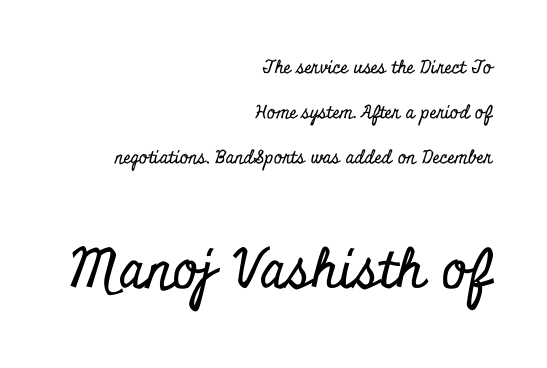
{"serif": "yes", "width": "condensed", "stroke_contrast": "low", "x_height": "small", "monospaced": "no", "underline": "no", "align": "right", "line_spacing": "loose", "line_spacing_ratio": 2.5, "letter_spacing": "normal", "letter_spacing_em": 0.0, "larger_block": "second", "size_ratio": 3.0, "glyph_px": 54}
